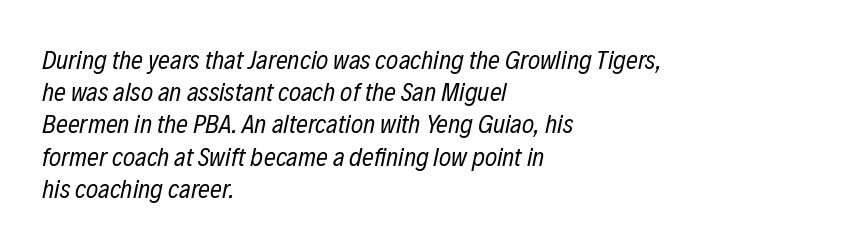
Leftover space on each line is placed entirely after the last word. Anything drawn beneath the words? Only blank space. The letters sit at their default tracking, neither squeezed nor spread. It's the slanting kind of type. The strokes carry an ordinary text weight at most.
